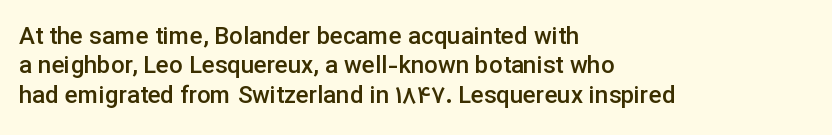
Q: Is the text bold? A: Semi-bold.
Q: Is the text italic (slanted)? A: No, it is upright.
Q: Is the text underlined? A: No.
Q: How is the paragraph aligned? A: Left-aligned.
Q: Is the spacing between letters normal or unusually wide? A: Normal.
